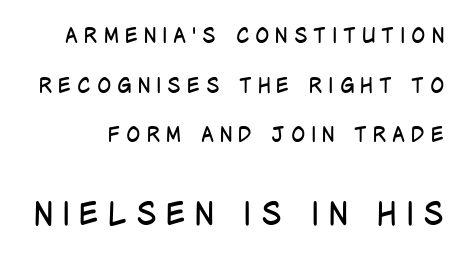
The image shows 32 px regular-weight, condensed sans-serif type, upright; set loose line spacing (2.36x), unusually wide letter spacing (+0.28 em), not underlined; the second (bottom) block is 1.52x larger; low stroke contrast and a large x-height.
